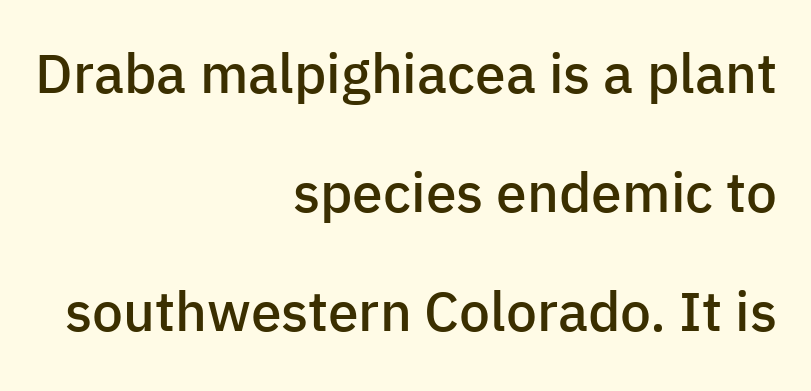
{"serif": "no", "italic": "no", "bold": "semi", "weight": "semibold", "width": "normal", "stroke_contrast": "low", "x_height": "medium", "monospaced": "no", "underline": "no", "align": "right", "line_spacing": "loose", "line_spacing_ratio": 2.16, "letter_spacing": "normal", "letter_spacing_em": 0.0, "glyph_px": 55}
